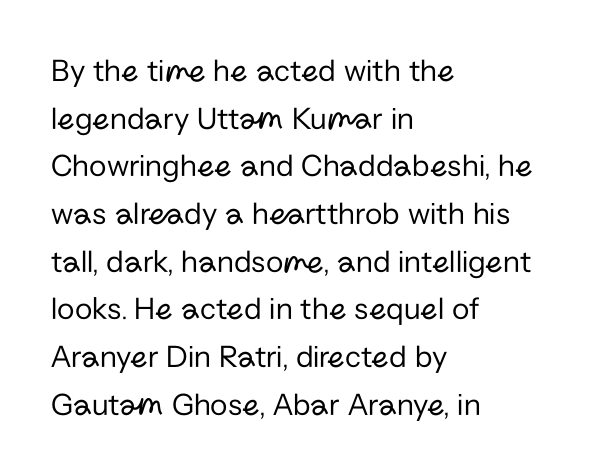
Q: Is the text bold? A: No.
Q: Is the text italic (slanted)? A: No, it is upright.
Q: Is the typeface a serif or a sans-serif typeface? A: Sans-serif.
Q: Is the text underlined? A: No.
Q: How is the paragraph aligned? A: Left-aligned.
Q: Is the spacing between letters normal or unusually wide? A: Normal.
Q: Is the spacing between lines tight, normal or loose? A: Normal.
Q: Width (condensed, normal, or wide)? A: Normal.
Q: Stroke contrast? A: Low.
Q: x-height? A: Medium.
Q: Monospaced? A: No.
